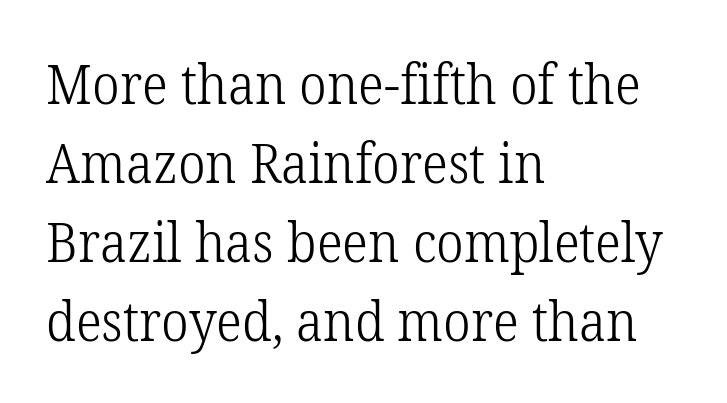
{"serif": "yes", "italic": "no", "bold": "no", "weight": "light", "width": "normal", "stroke_contrast": "low", "x_height": "medium", "monospaced": "no", "underline": "no", "align": "left", "line_spacing": "normal", "line_spacing_ratio": 1.46, "letter_spacing": "normal", "letter_spacing_em": 0.0, "glyph_px": 54}
